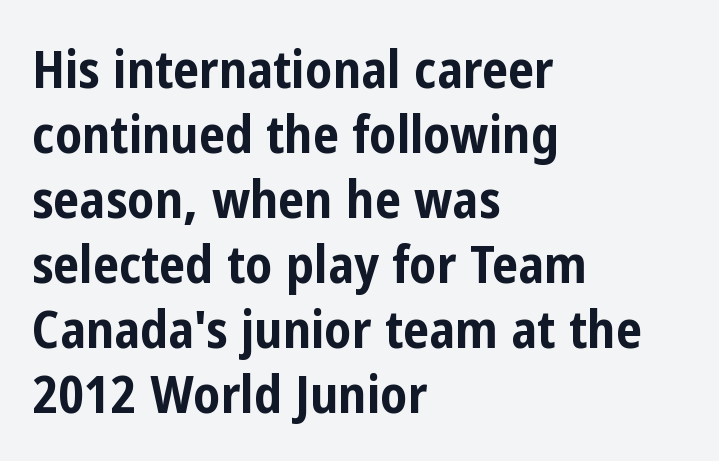
The image shows 52 px bold, condensed sans-serif type, upright; set left-aligned, normal line spacing (1.25x), normal letter spacing, not underlined; low stroke contrast and a medium x-height.
